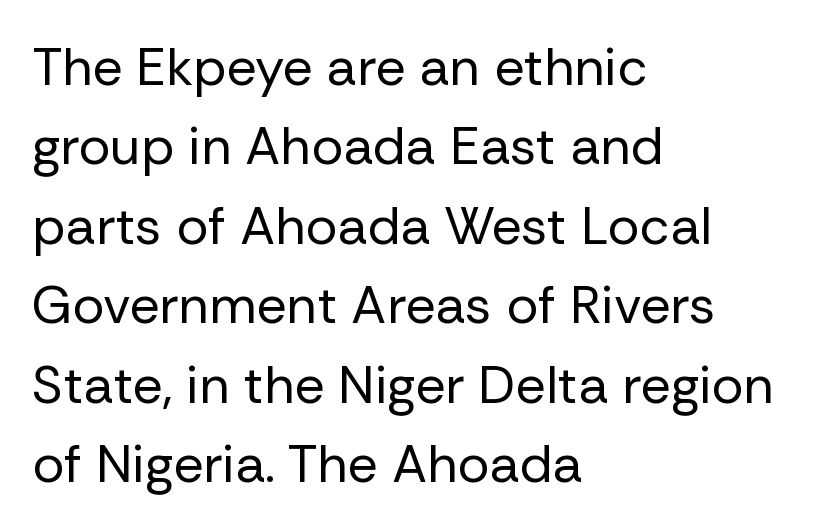
{"serif": "no", "italic": "no", "bold": "no", "weight": "regular", "width": "normal", "stroke_contrast": "low", "x_height": "medium", "monospaced": "no", "underline": "no", "align": "left", "line_spacing": "normal", "line_spacing_ratio": 1.5, "letter_spacing": "normal", "letter_spacing_em": 0.0, "glyph_px": 53}
